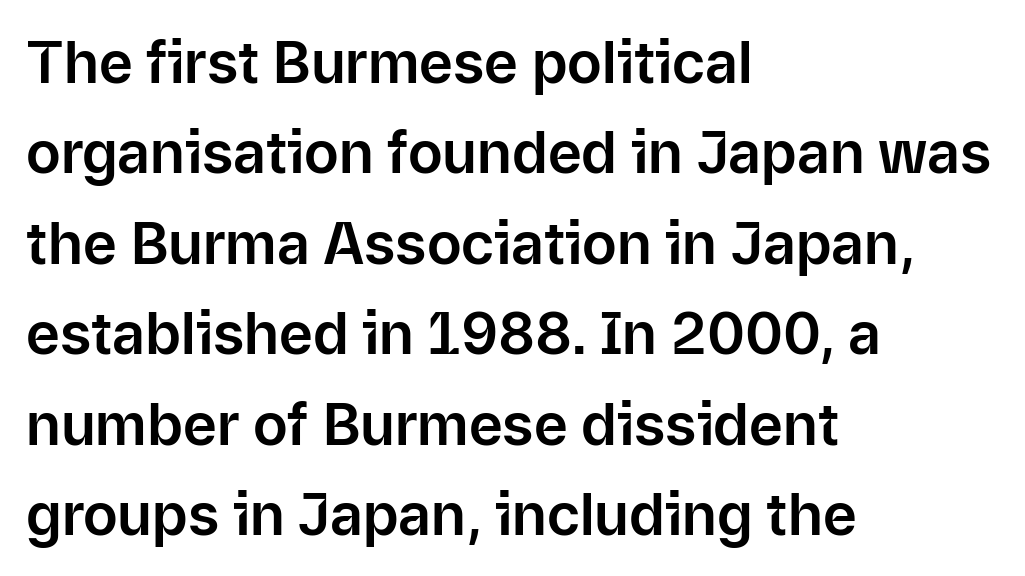
Typographically, this falls in the sans-serif category. If you measured baseline to baseline, you'd find a middling distance. Honestly, there is no underline to notice here at all. No italicization has been applied; the sample stays upright.
